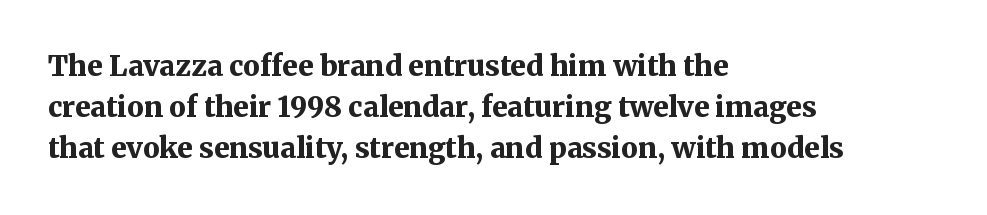
Q: Is the text bold? A: Yes.
Q: Is the text italic (slanted)? A: No, it is upright.
Q: Is the typeface a serif or a sans-serif typeface? A: Serif.
Q: Is the text underlined? A: No.
Q: How is the paragraph aligned? A: Left-aligned.
Q: Is the spacing between letters normal or unusually wide? A: Normal.
Q: Is the spacing between lines tight, normal or loose? A: Normal.
Q: Width (condensed, normal, or wide)? A: Normal.
Q: Stroke contrast? A: Medium.
Q: x-height? A: Medium.
Q: Monospaced? A: No.
